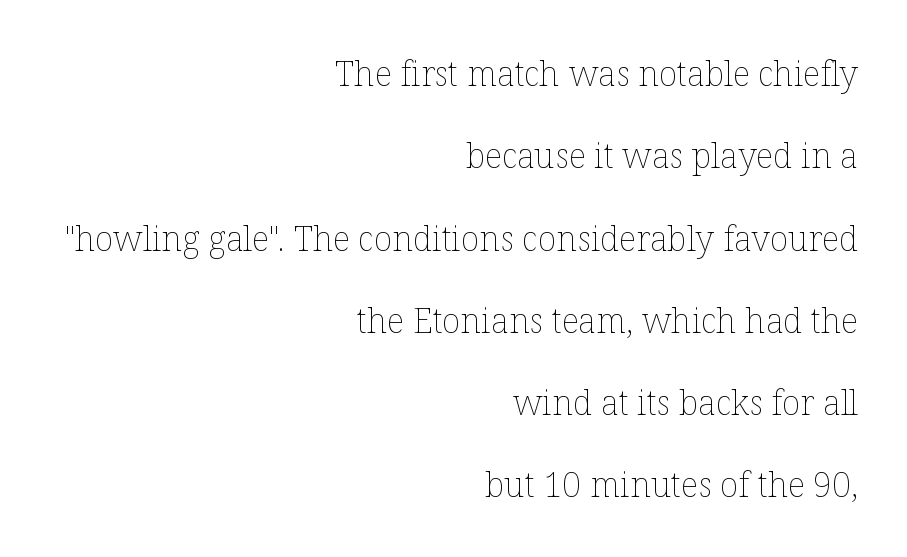
The image shows 34 px thin type, upright; set right-aligned, loose line spacing (2.42x), normal letter spacing, not underlined; low stroke contrast and a medium x-height.
